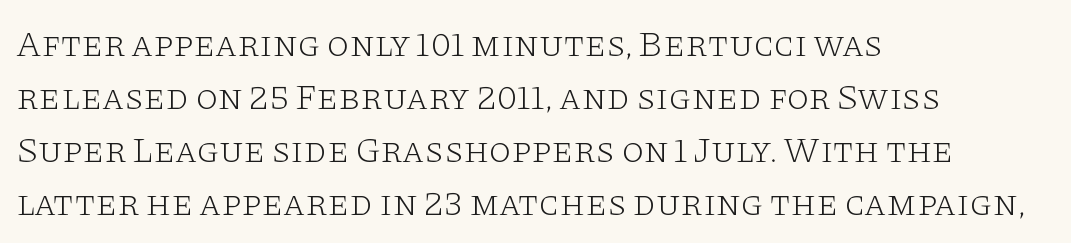
The image shows 36 px light, wide serif type, upright; set left-aligned, normal line spacing (1.47x), normal letter spacing, not underlined; low stroke contrast and a large x-height.
